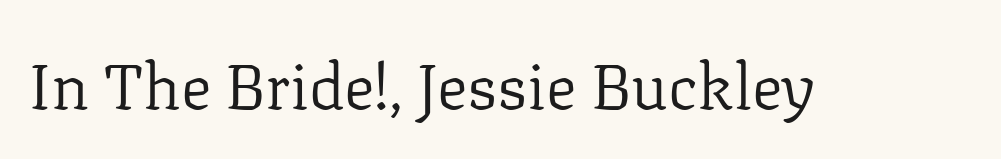
There is no visible air inserted between adjacent glyphs. Stem width sits at or under what a default text font uses. The specimen omits any rule beneath the text block's lines. Does the lettering tilt? It doesn't — this is upright. Each letter keeps its own natural width here, so spacing adapts to shape.
